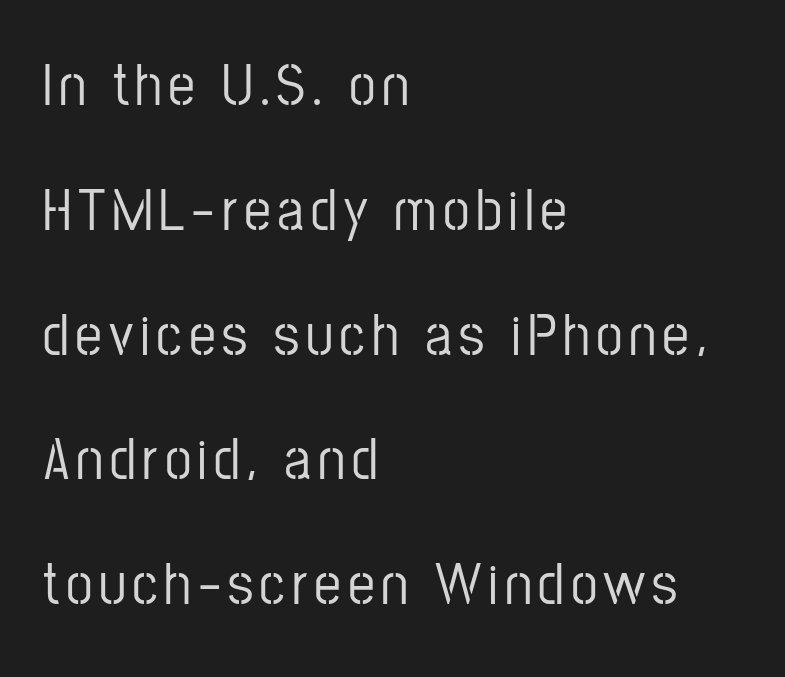
The passage shown stacks its lines with a broad gap. Horizontally, the lines are justified to the leading edge only. Posture: straight, roman, zero tilt. Do the characters align in a grid? No, the font is proportional.
